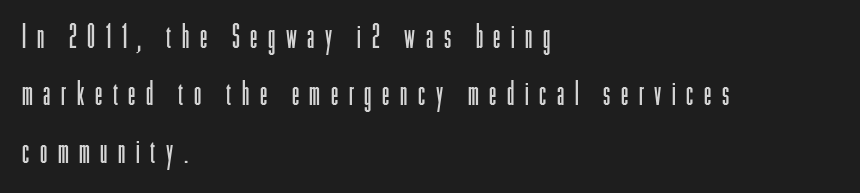
Q: Is the text bold? A: No.
Q: Is the text italic (slanted)? A: No, it is upright.
Q: Is the typeface a serif or a sans-serif typeface? A: Sans-serif.
Q: Is the text underlined? A: No.
Q: How is the paragraph aligned? A: Left-aligned.
Q: Is the spacing between letters normal or unusually wide? A: Unusually wide.
Q: Width (condensed, normal, or wide)? A: Condensed.
Q: Stroke contrast? A: Low.
Q: x-height? A: Medium.
Q: Monospaced? A: No.
